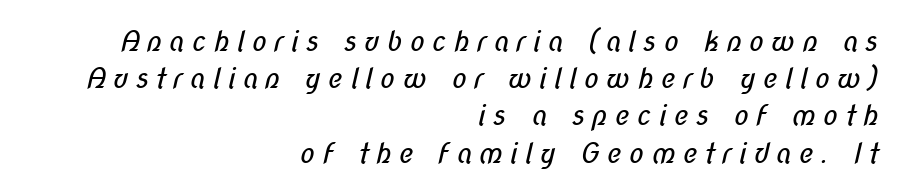
This rendering features lettering with no underline. Note the varied advance widths — an 'i' is clearly narrower than an 'm'. Which margin do the lines hug? The right one — the left edge is uneven. Vertical stems look standard width or narrower in stroke. The passage shown is typeset with a sans-serif family. Observe the wide spacing: letters keep a clear distance from each other.
